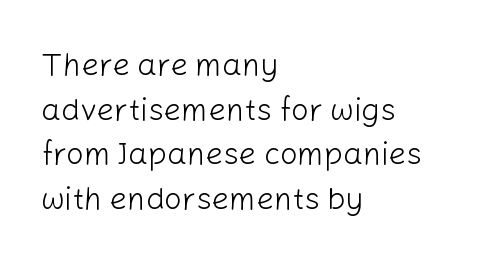
The image shows 31 px light sans-serif type, upright; set left-aligned, normal line spacing (1.44x), normal letter spacing, not underlined; low stroke contrast and a medium x-height.
